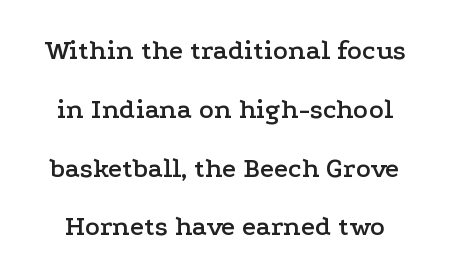
The image shows 28 px wide serif type, upright; set loose line spacing (2.1x), normal letter spacing, not underlined; low stroke contrast and a medium x-height.
